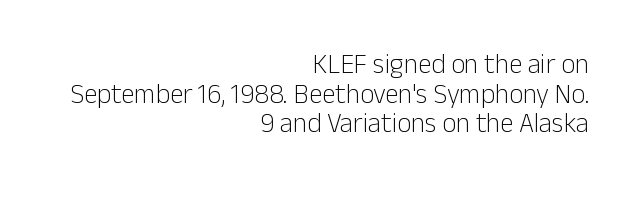
You could call the tracking neutral — neither tight nor loose. One-word summary of the alignment: right. The space between consecutive lines is stingy. Compared with a typical body face, this is equally light or lighter still.
